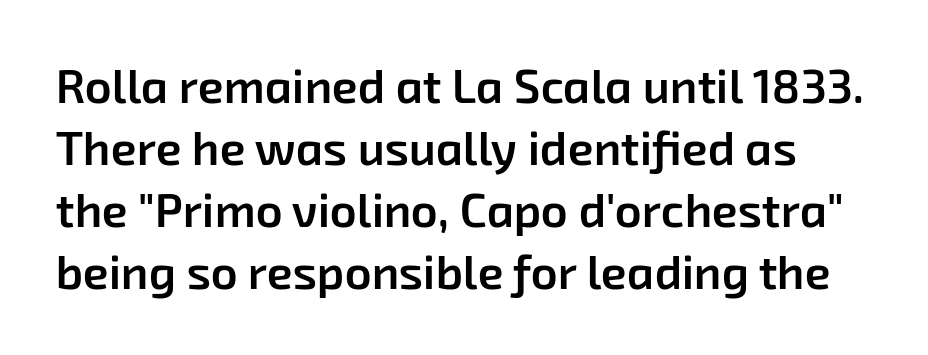
{"serif": "no", "bold": "semi", "weight": "semibold", "width": "normal", "stroke_contrast": "low", "x_height": "medium", "monospaced": "no", "underline": "no", "line_spacing": "normal", "line_spacing_ratio": 1.32, "letter_spacing": "normal", "letter_spacing_em": 0.0, "glyph_px": 47}
